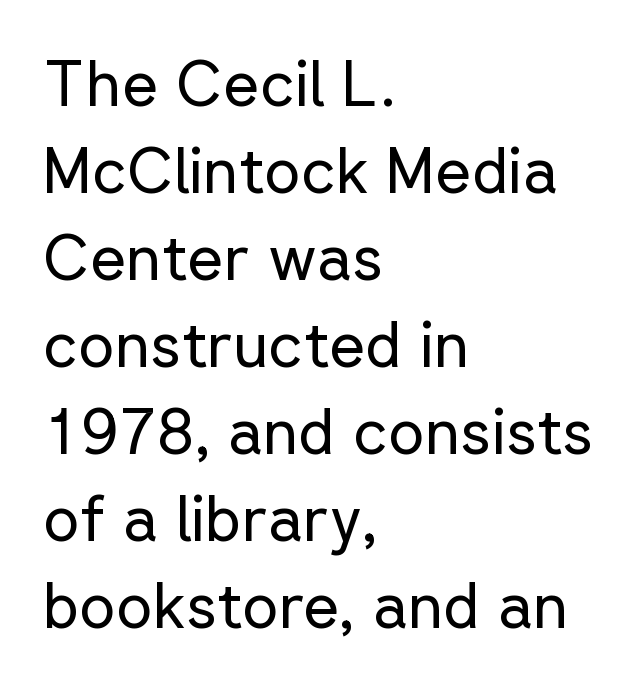
Designer's note — italics off, roman on. Is this a fixed-width face? No — the glyphs have proportional, varying widths. The lines sit at an ordinary, default distance from one another. These lines are composed in type without serifs. This rendering features lettering with no underline.
